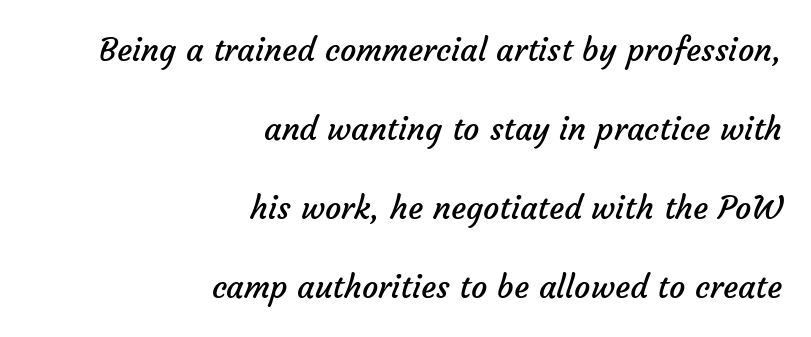
{"serif": "no", "bold": "no", "weight": "regular", "width": "normal", "stroke_contrast": "low", "x_height": "medium", "monospaced": "no", "underline": "no", "align": "right", "line_spacing": "loose", "line_spacing_ratio": 2.47, "letter_spacing": "normal", "letter_spacing_em": 0.0, "glyph_px": 32}
